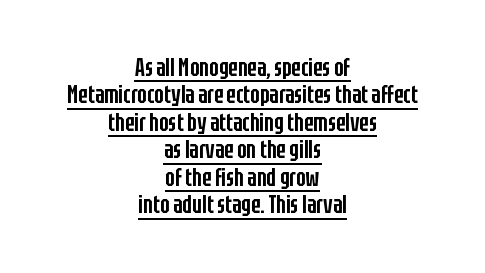
Default kerning and tracking; the words read as compact shapes. The font's upright variant was chosen for this text. The characters look somewhat weighty, a semibold short of true bold. Caption: multi-line text, centered on the measure.
